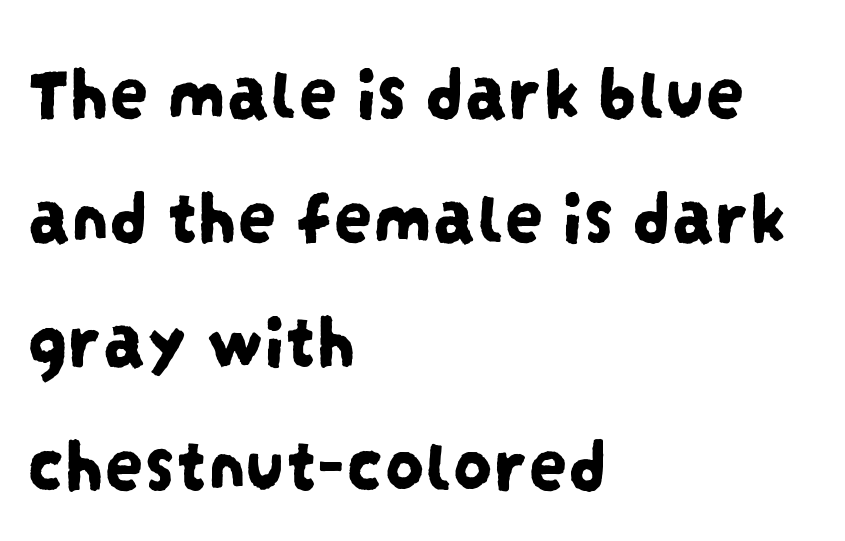
Q: Is the typeface a serif or a sans-serif typeface? A: Sans-serif.
Q: Is the text underlined? A: No.
Q: How is the paragraph aligned? A: Left-aligned.
Q: Is the spacing between letters normal or unusually wide? A: Normal.
Q: Is the spacing between lines tight, normal or loose? A: Normal.
Q: Width (condensed, normal, or wide)? A: Condensed.
Q: Stroke contrast? A: Low.
Q: x-height? A: Large.
Q: Monospaced? A: No.
